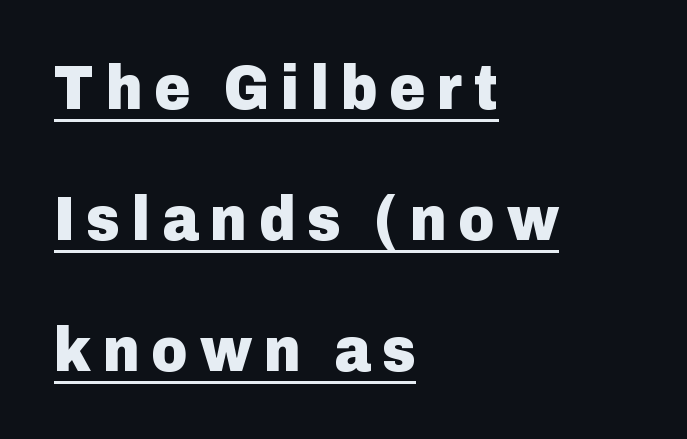
The image shows 62 px heavy sans-serif type, upright; set left-aligned, loose line spacing (2.11x), underlined; low stroke contrast and a medium x-height.
